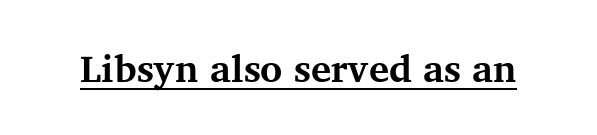
{"serif": "yes", "italic": "no", "bold": "yes", "weight": "bold", "width": "normal", "stroke_contrast": "medium", "x_height": "medium", "monospaced": "no", "underline": "yes", "letter_spacing": "normal", "letter_spacing_em": 0.0, "glyph_px": 38}
